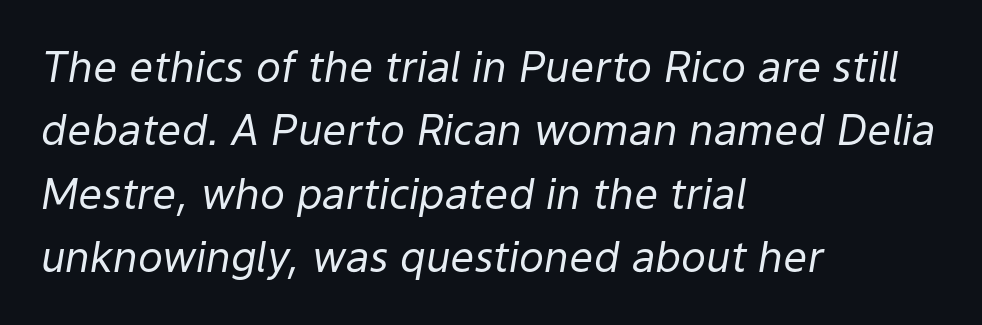
The image shows 42 px regular-weight type, italic (leaning right); set left-aligned, normal line spacing (1.51x), normal letter spacing, not underlined; low stroke contrast and a medium x-height.
